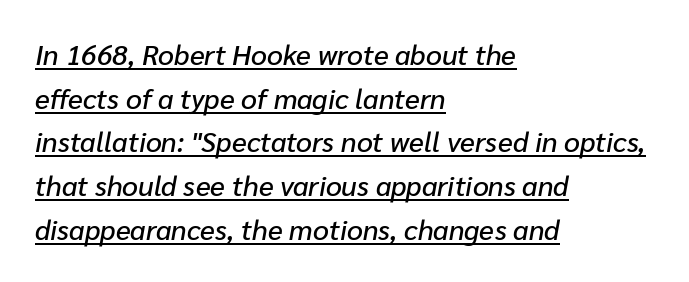
{"italic": "yes", "lean": "right", "slant_degrees": 10, "width": "normal", "stroke_contrast": "low", "x_height": "medium", "monospaced": "no", "underline": "yes", "align": "left", "line_spacing": "normal", "line_spacing_ratio": 1.56, "letter_spacing": "normal", "letter_spacing_em": 0.0, "glyph_px": 28}
